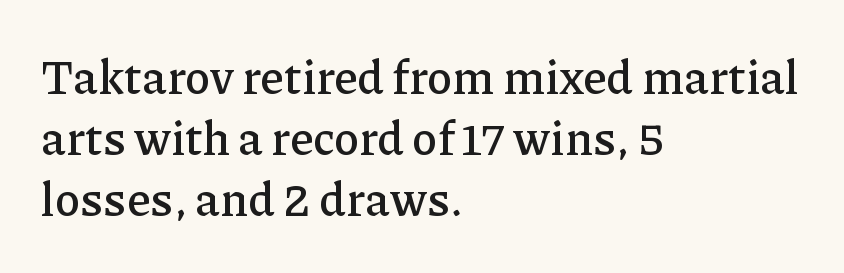
Q: Is the text italic (slanted)? A: No, it is upright.
Q: Is the typeface a serif or a sans-serif typeface? A: Serif.
Q: Is the text underlined? A: No.
Q: How is the paragraph aligned? A: Left-aligned.
Q: Is the spacing between letters normal or unusually wide? A: Normal.
Q: Is the spacing between lines tight, normal or loose? A: Normal.
Q: Width (condensed, normal, or wide)? A: Normal.
Q: Stroke contrast? A: Low.
Q: x-height? A: Medium.
Q: Monospaced? A: No.
